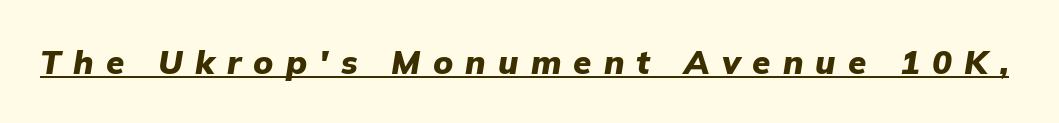
{"italic": "yes", "lean": "right", "slant_degrees": 9, "bold": "yes", "weight": "heavy", "width": "normal", "stroke_contrast": "low", "x_height": "medium", "monospaced": "no", "underline": "yes", "letter_spacing": "wide", "letter_spacing_em": 0.37, "glyph_px": 33}
